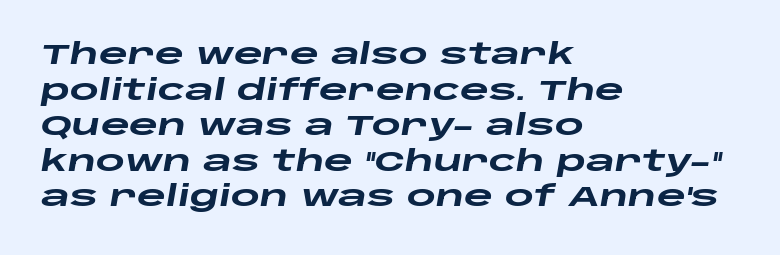
Q: Is the text bold? A: Yes.
Q: Is the text italic (slanted)? A: Yes, it leans right by about 10 degrees.
Q: Is the text underlined? A: No.
Q: How is the paragraph aligned? A: Left-aligned.
Q: Is the spacing between letters normal or unusually wide? A: Normal.
Q: Is the spacing between lines tight, normal or loose? A: Normal.
Q: Width (condensed, normal, or wide)? A: Wide.
Q: Stroke contrast? A: Low.
Q: x-height? A: Large.
Q: Monospaced? A: No.
